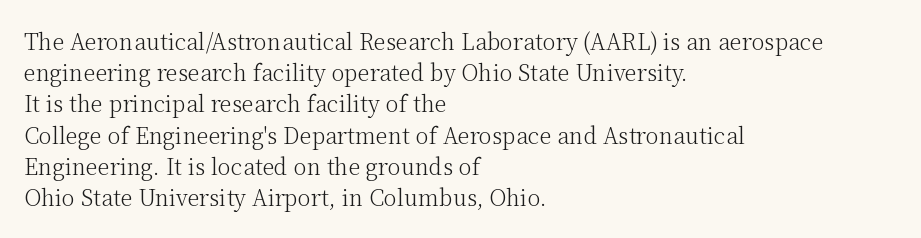
{"italic": "no", "bold": "no", "underline": "no", "align": "left", "line_spacing": "normal", "line_spacing_ratio": 1.42, "letter_spacing": "normal", "letter_spacing_em": 0.0, "glyph_px": 22}
